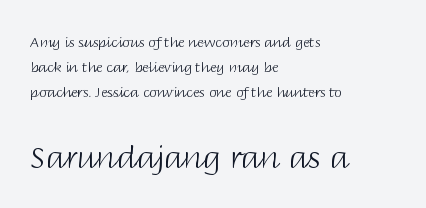
{"serif": "no", "italic": "no", "bold": "no", "weight": "light", "width": "normal", "stroke_contrast": "low", "x_height": "large", "monospaced": "no", "underline": "no", "align": "left", "line_spacing_ratio": 1.79, "letter_spacing": "normal", "letter_spacing_em": 0.0, "larger_block": "second", "size_ratio": 2.21, "glyph_px": 31}
